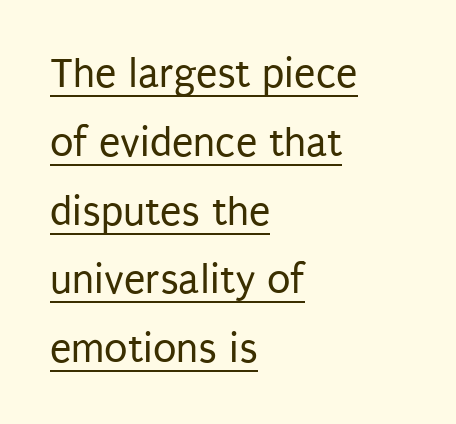
The image shows 43 px regular-weight, condensed sans-serif type, upright; set left-aligned, normal line spacing (1.6x), normal letter spacing, underlined; low stroke contrast and a large x-height.
